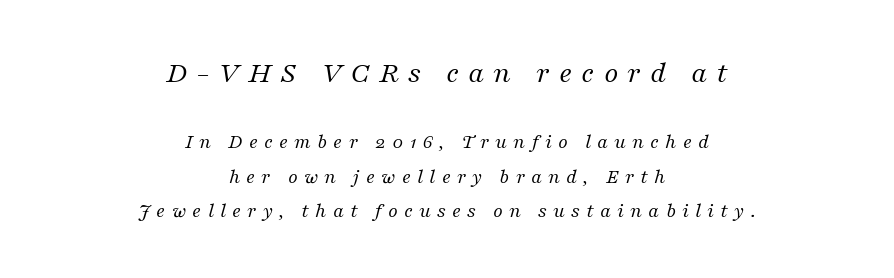
No chunkiness to these letters — they're not bold. Every row of glyphs is offset so its center matches the block's center. Is this a sans? No — the strokes have serifs. Reading top to bottom, the characters get smaller at the block break. Regarding leading, the lines here are spaced in the standard way. Each word looks stretched out because of the extra space between its letters.
